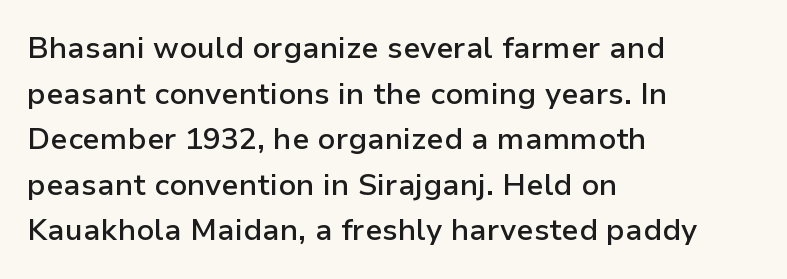
Q: Is the text bold? A: Semi-bold.
Q: Is the text italic (slanted)? A: No, it is upright.
Q: Is the typeface a serif or a sans-serif typeface? A: Sans-serif.
Q: Is the text underlined? A: No.
Q: How is the paragraph aligned? A: Left-aligned.
Q: Is the spacing between letters normal or unusually wide? A: Normal.
Q: Is the spacing between lines tight, normal or loose? A: Normal.
Q: Width (condensed, normal, or wide)? A: Normal.
Q: Stroke contrast? A: Low.
Q: x-height? A: Medium.
Q: Monospaced? A: No.
